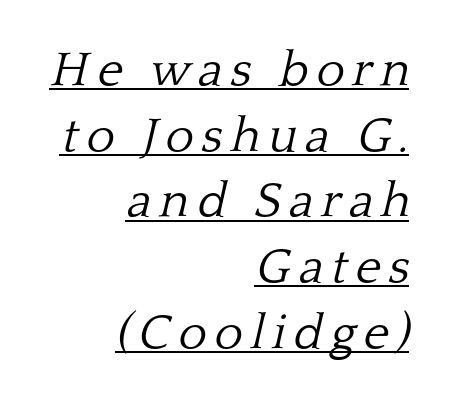
Q: Is the text bold? A: No.
Q: Is the text italic (slanted)? A: Yes, it leans right by about 13 degrees.
Q: Is the typeface a serif or a sans-serif typeface? A: Serif.
Q: Is the text underlined? A: Yes.
Q: How is the paragraph aligned? A: Right-aligned.
Q: Is the spacing between lines tight, normal or loose? A: Normal.
Q: Width (condensed, normal, or wide)? A: Normal.
Q: Stroke contrast? A: Low.
Q: x-height? A: Medium.
Q: Monospaced? A: No.
